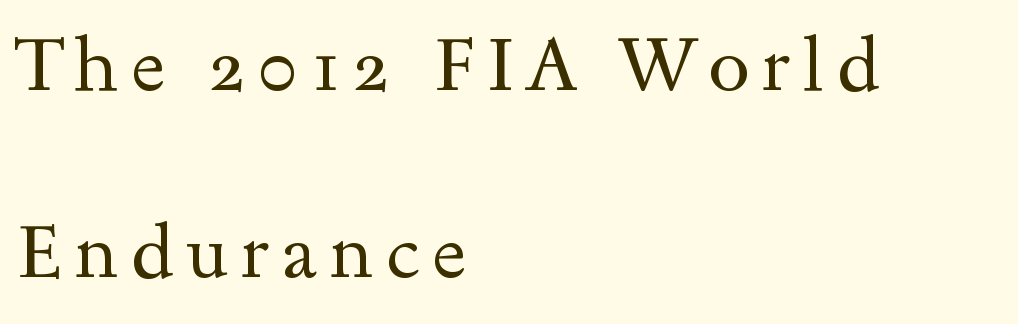
Q: Is the text bold? A: No.
Q: Is the text italic (slanted)? A: No, it is upright.
Q: Is the typeface a serif or a sans-serif typeface? A: Serif.
Q: Is the text underlined? A: No.
Q: How is the paragraph aligned? A: Left-aligned.
Q: Is the spacing between lines tight, normal or loose? A: Loose.
Q: Width (condensed, normal, or wide)? A: Wide.
Q: x-height? A: Small.
Q: Monospaced? A: No.
